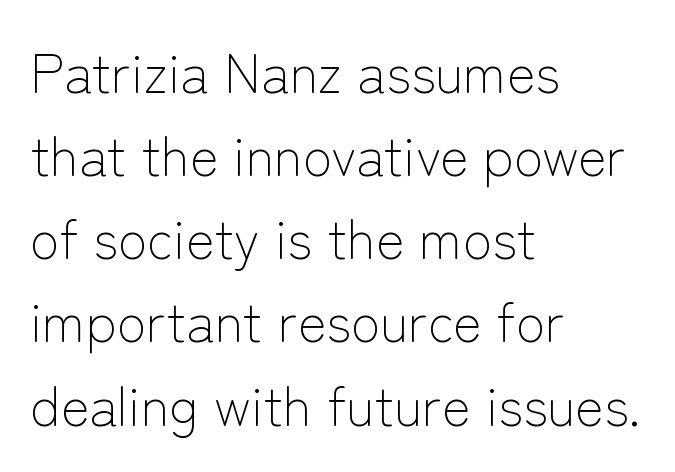
Q: Is the text bold? A: No.
Q: Is the text italic (slanted)? A: No, it is upright.
Q: Is the typeface a serif or a sans-serif typeface? A: Sans-serif.
Q: Is the text underlined? A: No.
Q: How is the paragraph aligned? A: Left-aligned.
Q: Is the spacing between letters normal or unusually wide? A: Normal.
Q: Is the spacing between lines tight, normal or loose? A: Normal.
Q: Width (condensed, normal, or wide)? A: Normal.
Q: Stroke contrast? A: Low.
Q: x-height? A: Medium.
Q: Monospaced? A: No.
